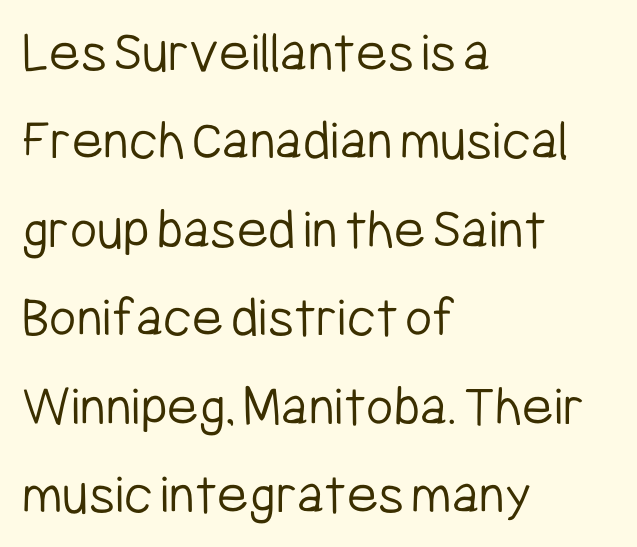
The lines sit at an ordinary, default distance from one another. The letterforms sit shoulder to shoulder at normal distance. No extra ink here — the face is not bold. Which margin do the lines hug? The left one — the right edge is uneven.
